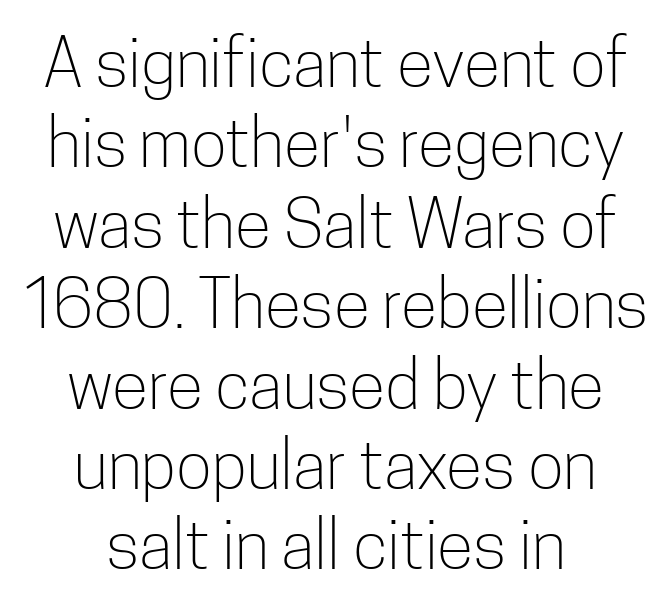
{"serif": "no", "italic": "no", "bold": "no", "weight": "light", "width": "condensed", "stroke_contrast": "low", "x_height": "medium", "monospaced": "no", "underline": "no", "align": "center", "line_spacing_ratio": 1.2, "letter_spacing": "normal", "letter_spacing_em": 0.0, "glyph_px": 67}
